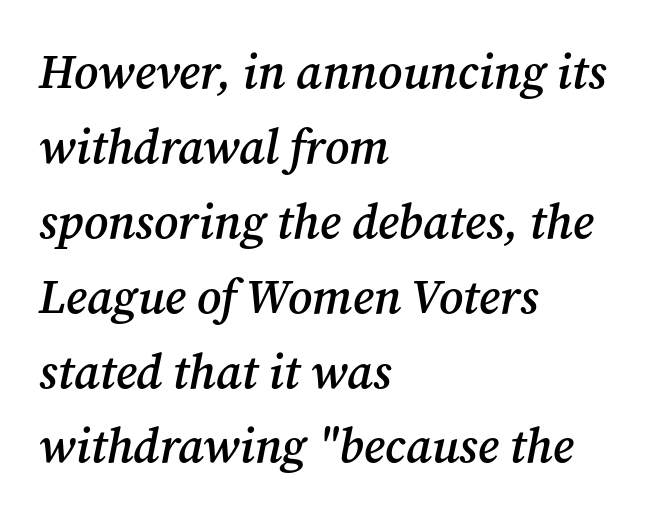
Q: Is the text bold? A: Semi-bold.
Q: Is the text italic (slanted)? A: Yes, it leans right by about 12 degrees.
Q: Is the typeface a serif or a sans-serif typeface? A: Serif.
Q: Is the text underlined? A: No.
Q: How is the paragraph aligned? A: Left-aligned.
Q: Is the spacing between letters normal or unusually wide? A: Normal.
Q: Is the spacing between lines tight, normal or loose? A: Normal.
Q: Width (condensed, normal, or wide)? A: Normal.
Q: Stroke contrast? A: Medium.
Q: x-height? A: Medium.
Q: Monospaced? A: No.
